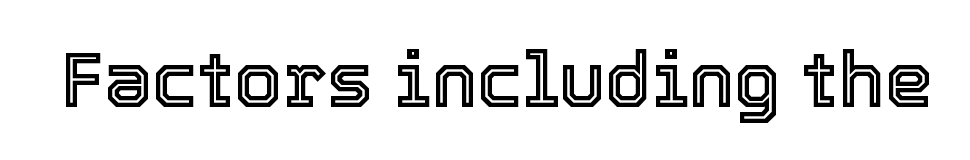
The image shows 77 px text type, upright; set normal letter spacing, not underlined; a medium x-height.
